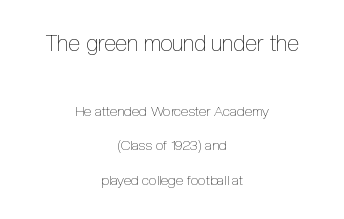
Q: Is the text bold? A: No.
Q: Is the text italic (slanted)? A: No, it is upright.
Q: Is the text underlined? A: No.
Q: How is the paragraph aligned? A: Centered.
Q: Is the spacing between letters normal or unusually wide? A: Normal.
Q: Is the spacing between lines tight, normal or loose? A: Loose.
Q: Which block of text is set in a larger size, the first (top) or the second (bottom)? A: The first (top) one.
